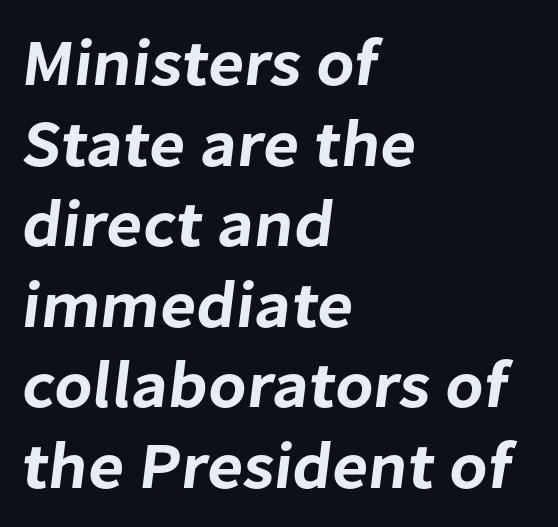
{"serif": "no", "width": "normal", "stroke_contrast": "low", "x_height": "medium", "monospaced": "no", "underline": "no", "align": "left", "line_spacing_ratio": 1.22, "letter_spacing": "normal", "letter_spacing_em": 0.0, "glyph_px": 66}
